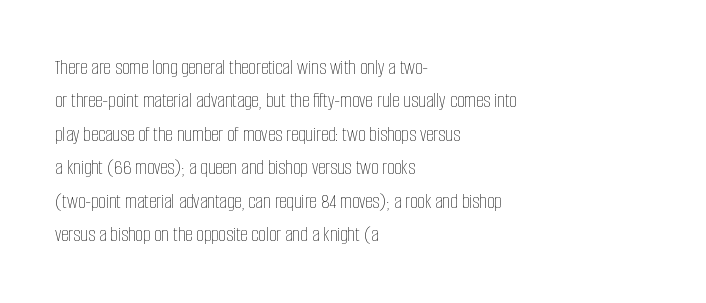
Q: Is the text bold? A: No.
Q: Is the text italic (slanted)? A: No, it is upright.
Q: Is the text underlined? A: No.
Q: How is the paragraph aligned? A: Left-aligned.
Q: Is the spacing between letters normal or unusually wide? A: Normal.
Q: Is the spacing between lines tight, normal or loose? A: Normal.
